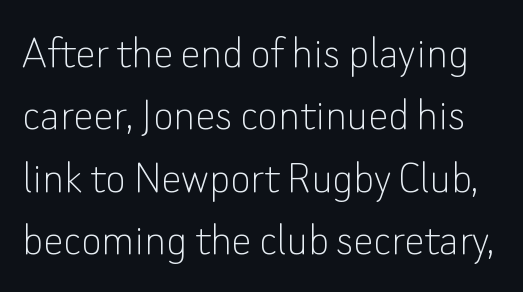
Varying glyph widths throughout — classic text-font behaviour. You can tell from the bare stems that sans-serif type was used. Type without underlining. When letters stand straight like this, we call the style roman or upright.
